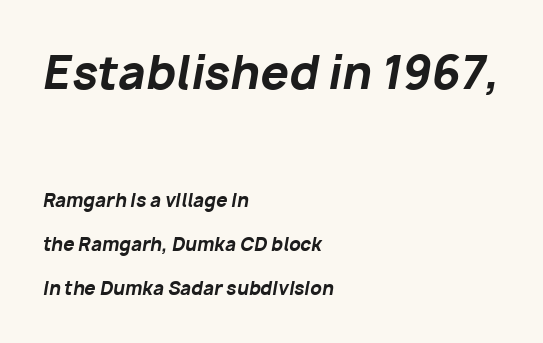
Q: Is the text bold? A: Yes.
Q: Is the text italic (slanted)? A: Yes, it leans right by about 10 degrees.
Q: Is the text underlined? A: No.
Q: How is the paragraph aligned? A: Left-aligned.
Q: Is the spacing between letters normal or unusually wide? A: Normal.
Q: Is the spacing between lines tight, normal or loose? A: Loose.
Q: Which block of text is set in a larger size, the first (top) or the second (bottom)? A: The first (top) one.
Q: Width (condensed, normal, or wide)? A: Normal.
Q: Stroke contrast? A: Low.
Q: x-height? A: Medium.
Q: Monospaced? A: No.
